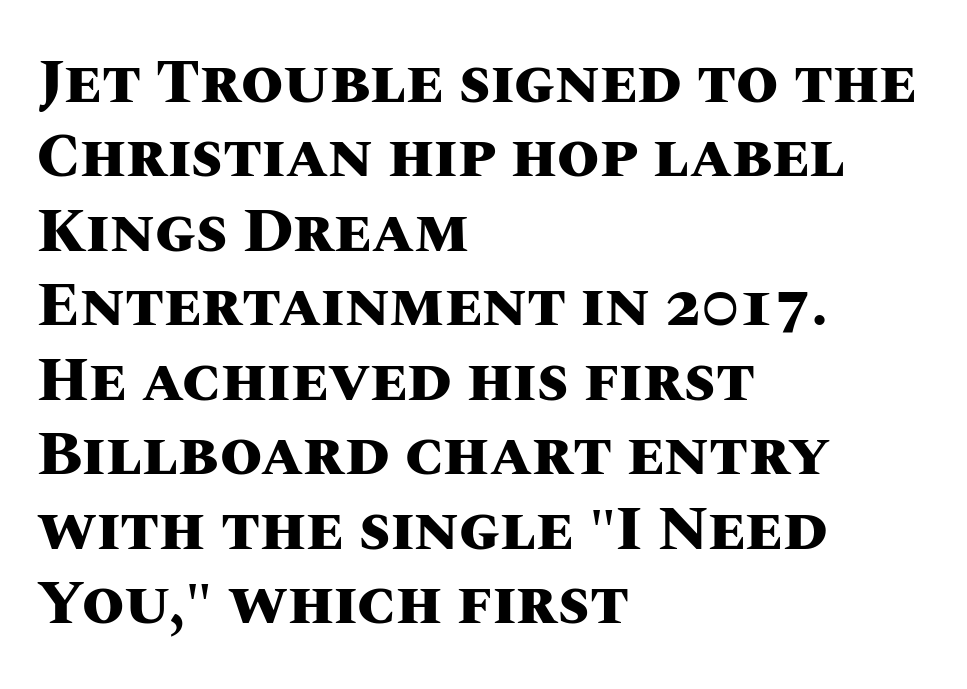
The image shows 61 px heavy type, upright; set left-aligned, line spacing 1.22x, normal letter spacing, not underlined; medium stroke contrast and a large x-height.
